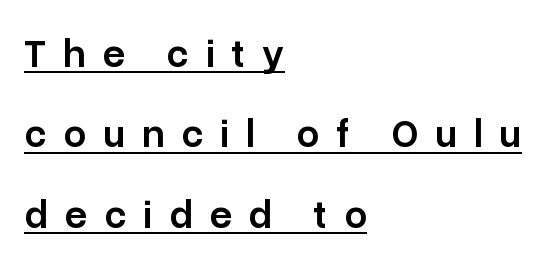
Leading: increased. Compared with undecorated copy, this sample adds a rule below the words. Each line starts at the same left margin while the right side varies. Nope, no serifs anywhere on these letters. Summary of weight: moderately heavy, a semibold. These lines are rendered in a variable-pitch font.
